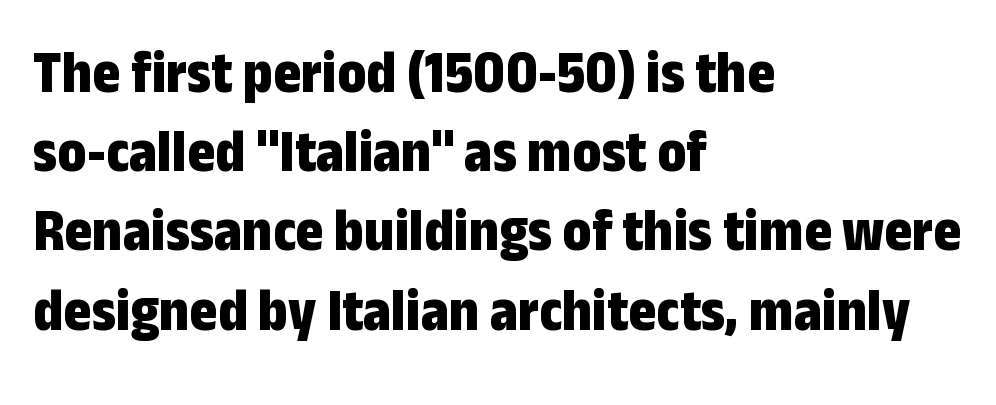
The image shows 60 px bold, condensed sans-serif type, upright; set left-aligned, normal line spacing (1.32x), normal letter spacing, not underlined; low stroke contrast and a medium x-height.
